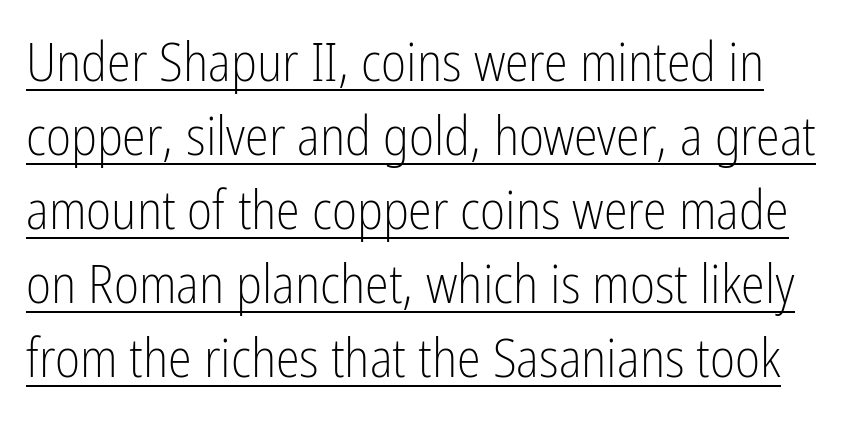
The image shows 54 px light, condensed sans-serif type, upright; set normal line spacing (1.37x), normal letter spacing, underlined; low stroke contrast and a medium x-height.
